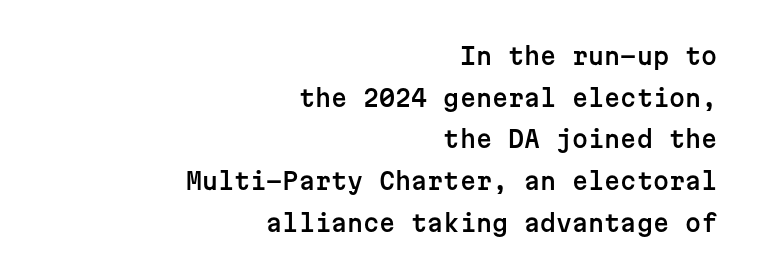
Q: Is the text italic (slanted)? A: No, it is upright.
Q: Is the text underlined? A: No.
Q: How is the paragraph aligned? A: Right-aligned.
Q: Is the spacing between letters normal or unusually wide? A: Normal.
